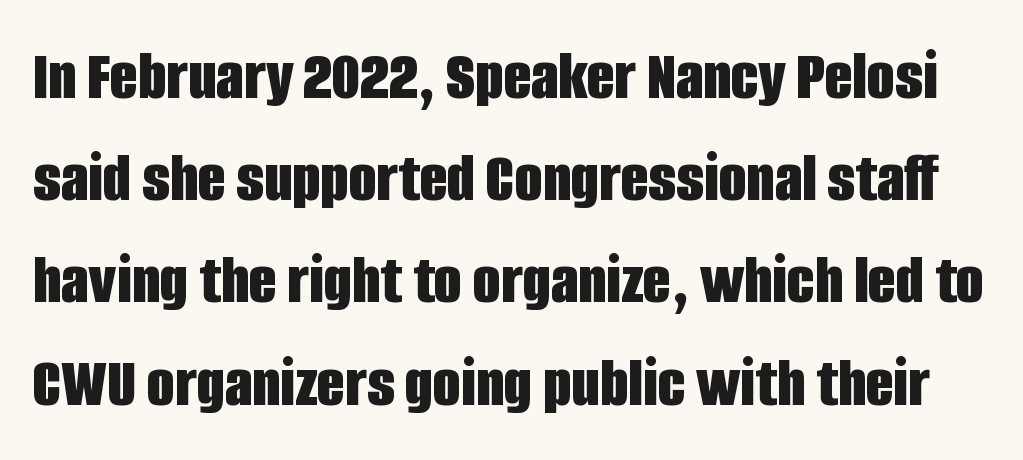
Q: Is the text bold? A: Yes.
Q: Is the text italic (slanted)? A: No, it is upright.
Q: Is the typeface a serif or a sans-serif typeface? A: Sans-serif.
Q: Is the text underlined? A: No.
Q: Is the spacing between letters normal or unusually wide? A: Normal.
Q: Is the spacing between lines tight, normal or loose? A: Normal.
Q: Width (condensed, normal, or wide)? A: Condensed.
Q: Stroke contrast? A: Low.
Q: x-height? A: Large.
Q: Monospaced? A: No.
